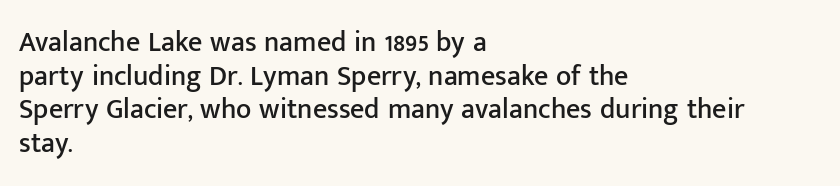
{"serif": "no", "italic": "no", "width": "normal", "stroke_contrast": "low", "x_height": "medium", "monospaced": "no", "underline": "no", "align": "left", "line_spacing_ratio": 1.2, "letter_spacing": "normal", "letter_spacing_em": 0.0, "glyph_px": 28}
